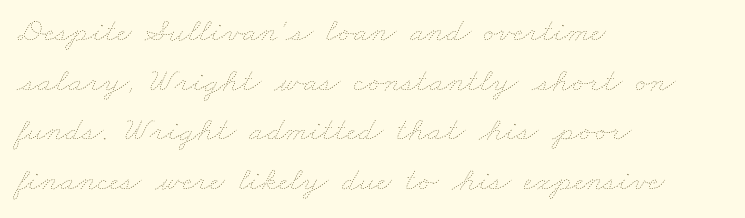
The image shows 34 px thin, wide type; set left-aligned, normal line spacing (1.46x), normal letter spacing, not underlined; low stroke contrast and a small x-height.
